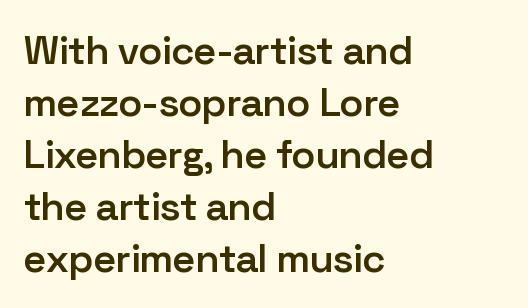
The image shows 40 px semibold sans-serif type, upright; set left-aligned, normal line spacing (1.3x), normal letter spacing, not underlined; low stroke contrast and a medium x-height.
